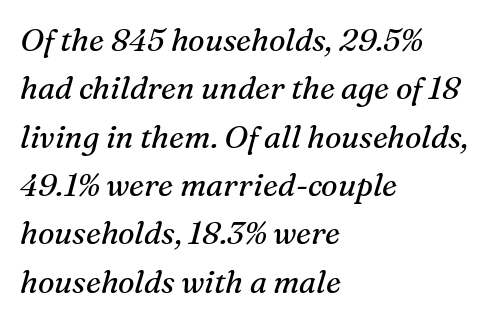
The image shows 31 px regular-weight serif type, italic (leaning right); set left-aligned, normal line spacing (1.56x), normal letter spacing, not underlined; medium stroke contrast and a medium x-height.
